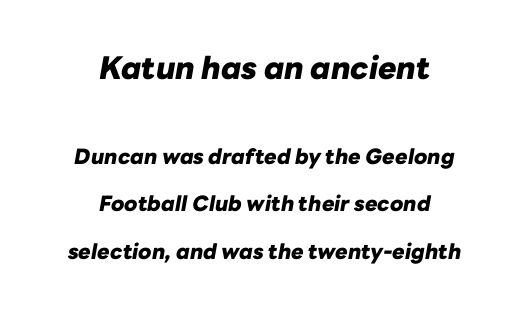
The image shows 31 px heavy type, italic (leaning right); set centered, loose line spacing (2.26x), normal letter spacing, not underlined; the first (top) block is 1.48x larger; low stroke contrast and a medium x-height.
